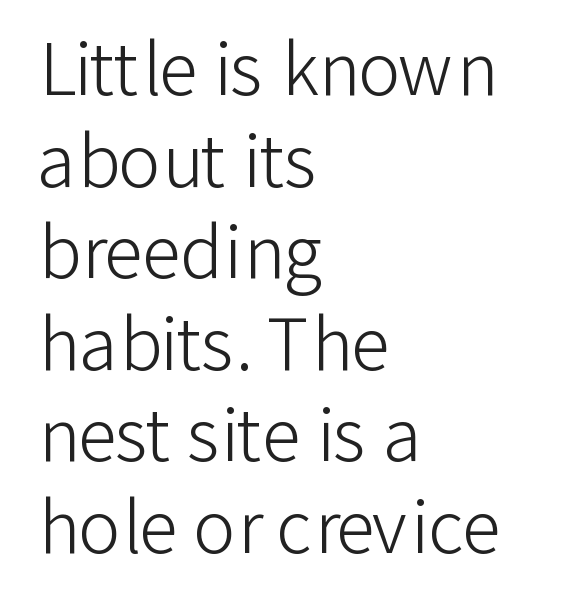
Q: Is the text bold? A: No.
Q: Is the text italic (slanted)? A: No, it is upright.
Q: Is the typeface a serif or a sans-serif typeface? A: Sans-serif.
Q: Is the text underlined? A: No.
Q: How is the paragraph aligned? A: Left-aligned.
Q: Is the spacing between letters normal or unusually wide? A: Normal.
Q: Is the spacing between lines tight, normal or loose? A: Normal.
Q: Width (condensed, normal, or wide)? A: Normal.
Q: Stroke contrast? A: Low.
Q: x-height? A: Medium.
Q: Monospaced? A: No.
